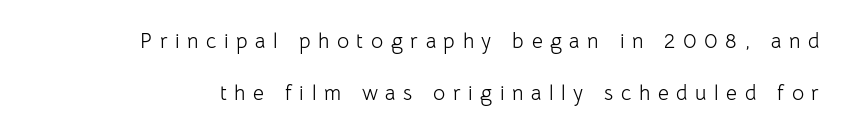
You could only call the tracking loose — the letters float apart. Vertically, the passage feels expansive, rows floating well apart. These glyphs show unthickened strokes, regular width or finer. Decoration check: the copy has no underline. These lines were composed using upright roman letters.
